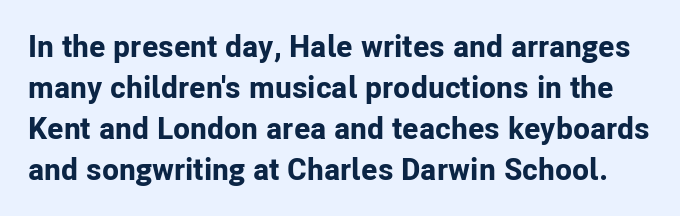
{"serif": "no", "italic": "no", "bold": "yes", "weight": "bold", "width": "normal", "stroke_contrast": "low", "x_height": "medium", "monospaced": "no", "underline": "no", "line_spacing": "normal", "line_spacing_ratio": 1.32, "letter_spacing": "normal", "letter_spacing_em": 0.0, "glyph_px": 31}
